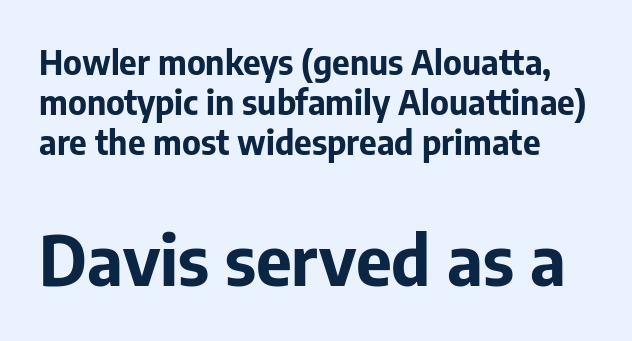
Q: Is the text bold? A: Yes.
Q: Is the text italic (slanted)? A: No, it is upright.
Q: Is the typeface a serif or a sans-serif typeface? A: Sans-serif.
Q: Is the text underlined? A: No.
Q: Is the spacing between letters normal or unusually wide? A: Normal.
Q: Which block of text is set in a larger size, the first (top) or the second (bottom)? A: The second (bottom) one.
Q: Width (condensed, normal, or wide)? A: Normal.
Q: Stroke contrast? A: Low.
Q: x-height? A: Medium.
Q: Monospaced? A: No.
